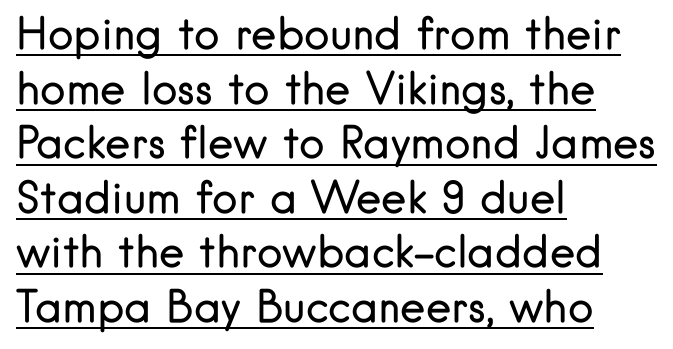
The image shows 43 px regular-weight sans-serif type, upright; set left-aligned, normal line spacing (1.27x), normal letter spacing, underlined; low stroke contrast and a small x-height.
